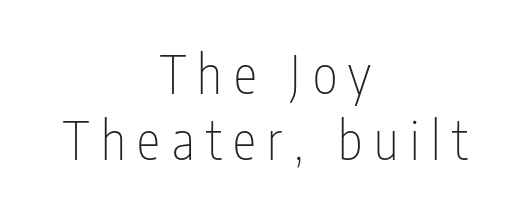
The image shows 53 px thin, condensed sans-serif type, upright; set centered, line spacing 1.24x, unusually wide letter spacing (+0.22 em), not underlined; low stroke contrast and a medium x-height.
